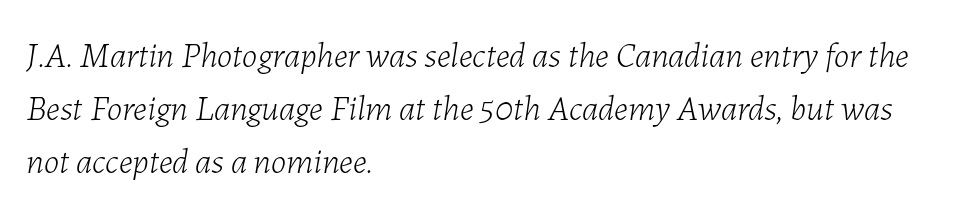
{"italic": "yes", "lean": "right", "slant_degrees": 7, "bold": "no", "weight": "light", "width": "normal", "stroke_contrast": "low", "x_height": "medium", "monospaced": "no", "underline": "no", "align": "left", "line_spacing": "normal", "line_spacing_ratio": 1.51, "letter_spacing": "normal", "letter_spacing_em": 0.0, "glyph_px": 35}
